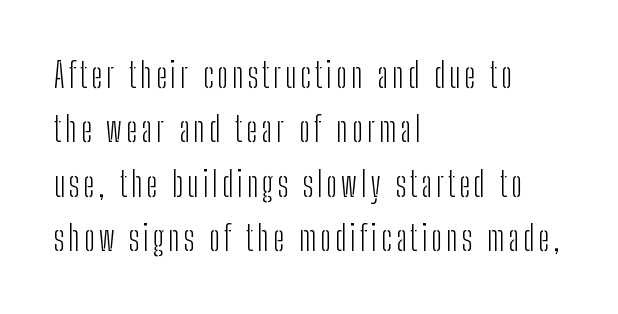
{"serif": "no", "italic": "no", "bold": "no", "weight": "light", "width": "condensed", "stroke_contrast": "low", "x_height": "medium", "monospaced": "no", "underline": "no", "align": "left", "line_spacing": "normal", "line_spacing_ratio": 1.6, "glyph_px": 34}
